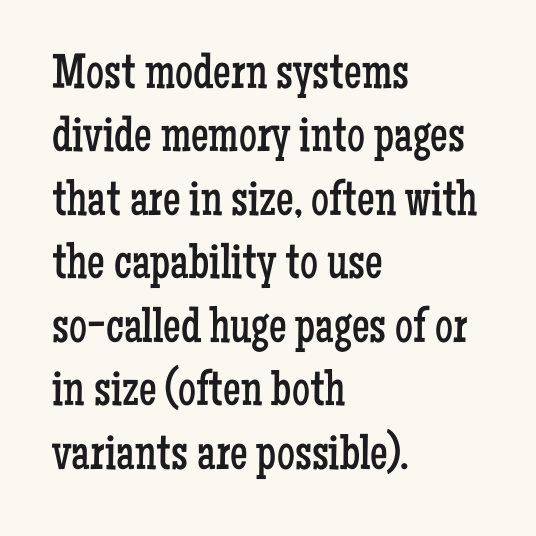
{"serif": "yes", "italic": "no", "bold": "no", "weight": "regular", "width": "condensed", "stroke_contrast": "low", "x_height": "medium", "monospaced": "no", "underline": "no", "align": "left", "line_spacing": "normal", "line_spacing_ratio": 1.27, "letter_spacing": "normal", "letter_spacing_em": 0.0, "glyph_px": 50}
